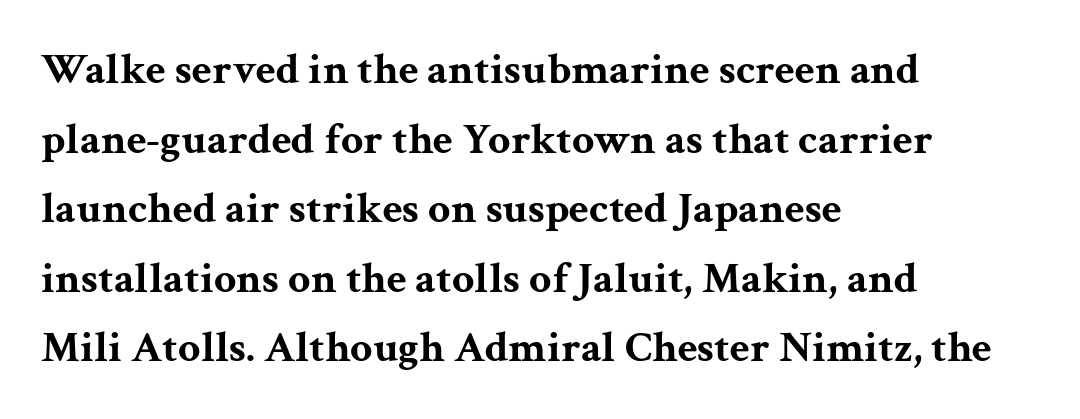
Each letter keeps its own natural width here, so spacing adapts to shape. Upright lettering throughout. I'd describe the lettering as bold — thick and assertive. These lines are set flush left with a ragged right edge. The specimen omits any rule beneath the text block's lines. Evenly set lines give the paragraph a standard silhouette.
